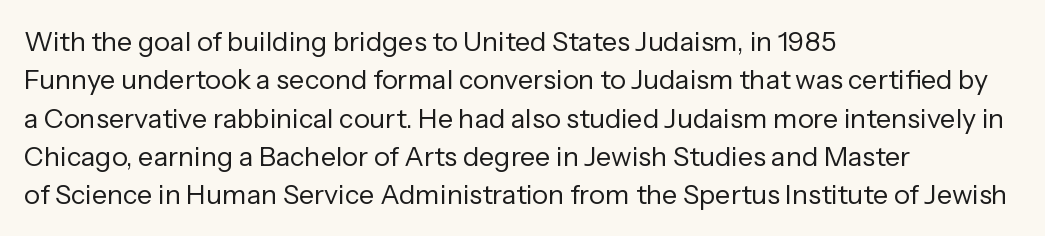
Q: Is the text bold? A: No.
Q: Is the text italic (slanted)? A: No, it is upright.
Q: Is the text underlined? A: No.
Q: How is the paragraph aligned? A: Left-aligned.
Q: Is the spacing between letters normal or unusually wide? A: Normal.
Q: Is the spacing between lines tight, normal or loose? A: Normal.
